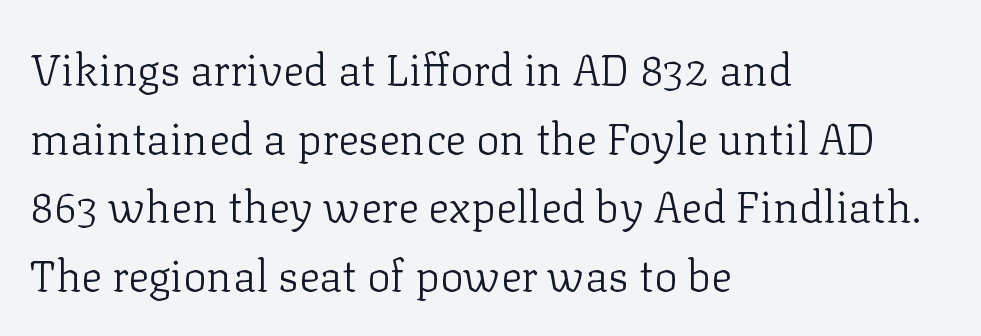
{"serif": "yes", "italic": "no", "bold": "no", "weight": "light", "width": "normal", "stroke_contrast": "low", "x_height": "medium", "monospaced": "no", "underline": "no", "align": "left", "line_spacing": "normal", "line_spacing_ratio": 1.56, "letter_spacing": "normal", "letter_spacing_em": 0.0, "glyph_px": 44}
